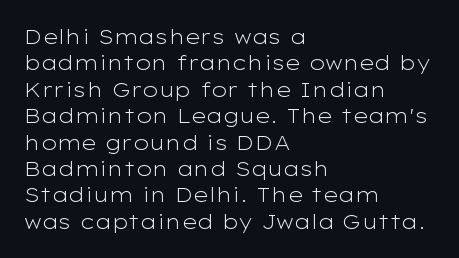
Characters remain perfectly vertical along every line. Rows of type keep a routine distance in the vertical direction. The face looks like a standard text weight, possibly lighter. Letter spacing: default. Each row of text sits above clean, open space.
